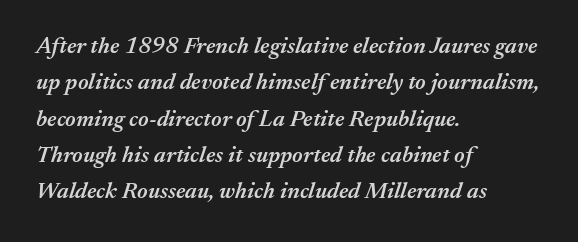
The image shows 23 px text type, italic (leaning right); set left-aligned, normal line spacing (1.58x), normal letter spacing, not underlined.
